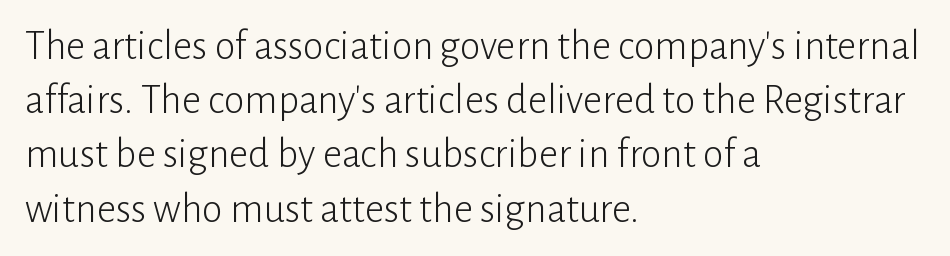
The image shows 42 px light sans-serif type, upright; set left-aligned, normal line spacing (1.29x), normal letter spacing, not underlined; low stroke contrast and a medium x-height.
